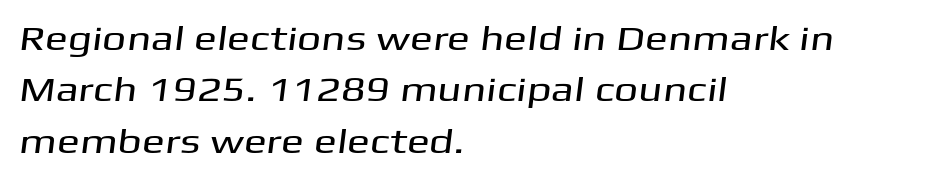
Q: Is the typeface a serif or a sans-serif typeface? A: Sans-serif.
Q: Is the text underlined? A: No.
Q: How is the paragraph aligned? A: Left-aligned.
Q: Is the spacing between letters normal or unusually wide? A: Normal.
Q: Is the spacing between lines tight, normal or loose? A: Normal.
Q: Width (condensed, normal, or wide)? A: Wide.
Q: Stroke contrast? A: Medium.
Q: x-height? A: Medium.
Q: Monospaced? A: No.
